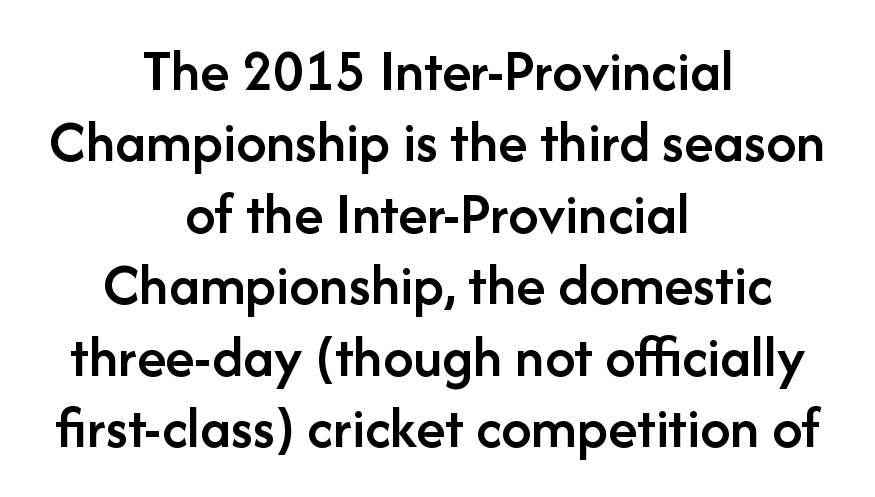
The glyphs have the mass of a demibold cut, below bold. Reading down the block, each line starts at a different indent, mirrored at its end. Each row of text sits above clean, open space. Spacing verdict: proportional, widths tailored to each character.
